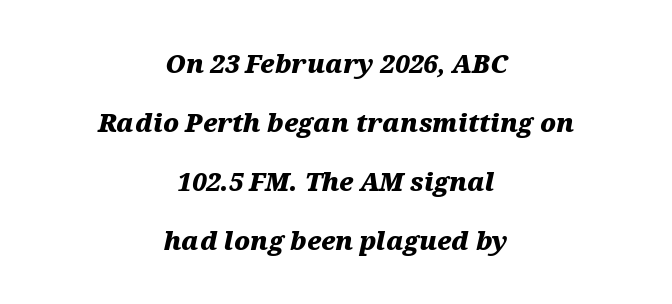
Q: Is the text bold? A: Yes.
Q: Is the text italic (slanted)? A: Yes, it leans right by about 12 degrees.
Q: Is the text underlined? A: No.
Q: How is the paragraph aligned? A: Centered.
Q: Is the spacing between letters normal or unusually wide? A: Normal.
Q: Is the spacing between lines tight, normal or loose? A: Loose.
